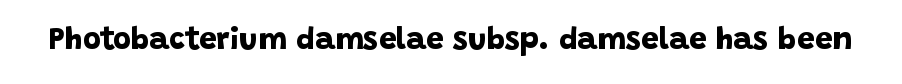
Q: Is the text bold? A: Yes.
Q: Is the typeface a serif or a sans-serif typeface? A: Sans-serif.
Q: Is the text underlined? A: No.
Q: Is the spacing between letters normal or unusually wide? A: Normal.
Q: Width (condensed, normal, or wide)? A: Normal.
Q: Stroke contrast? A: Low.
Q: x-height? A: Large.
Q: Monospaced? A: No.
